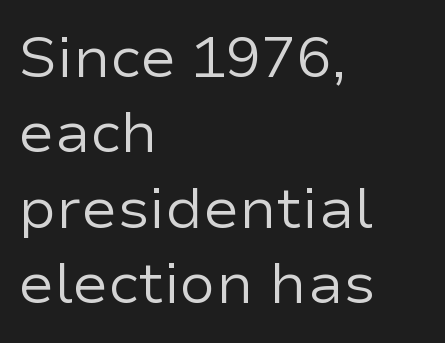
The image shows 58 px regular-weight sans-serif type, upright; set left-aligned, normal line spacing (1.3x), normal letter spacing, not underlined; low stroke contrast and a medium x-height.
